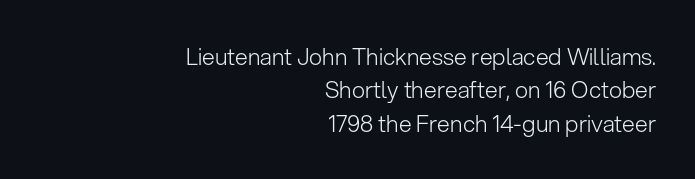
How would I describe the line gaps? Plain and ordinary. The specimen reads as upright at a glance. Nothing unusual about the tracking: characters are spaced as the font intends. Vertical stems look standard width or narrower in stroke.
